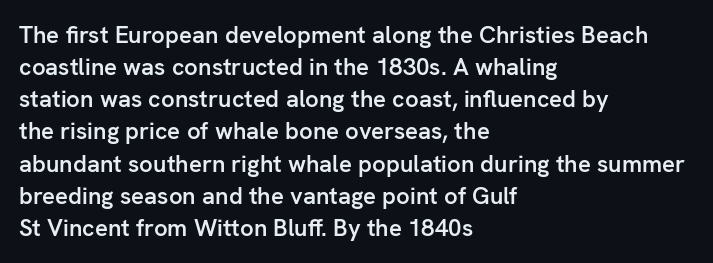
Q: Is the text bold? A: Semi-bold.
Q: Is the text italic (slanted)? A: No, it is upright.
Q: Is the text underlined? A: No.
Q: How is the paragraph aligned? A: Left-aligned.
Q: Is the spacing between letters normal or unusually wide? A: Normal.
Q: Is the spacing between lines tight, normal or loose? A: Normal.
